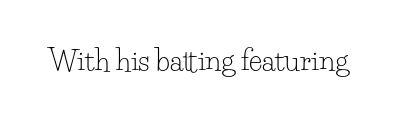
Q: Is the text bold? A: No.
Q: Is the text italic (slanted)? A: No, it is upright.
Q: Is the typeface a serif or a sans-serif typeface? A: Serif.
Q: Is the text underlined? A: No.
Q: Is the spacing between letters normal or unusually wide? A: Normal.
Q: Width (condensed, normal, or wide)? A: Normal.
Q: Stroke contrast? A: Low.
Q: x-height? A: Small.
Q: Monospaced? A: No.
